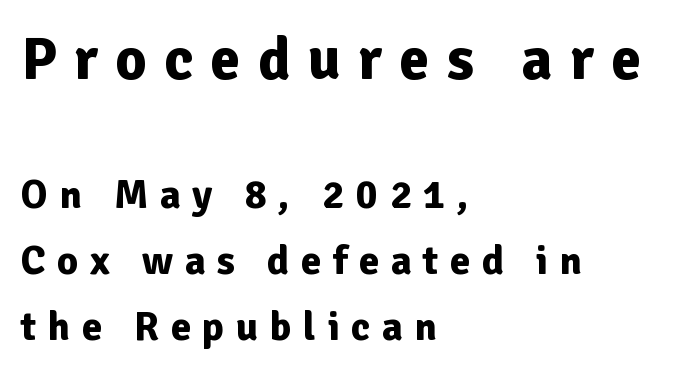
Plenty of ink on the page — the face is bold. Type without underlining. The typography opts for an upright posture over an oblique one. The passage shown is typeset with a sans-serif family. In this sample the first text group is rendered at the bigger scale.
